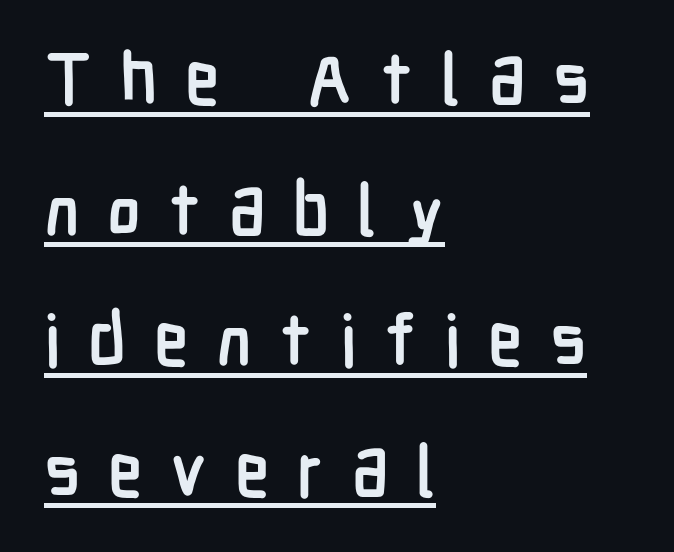
Varying glyph widths throughout — classic text-font behaviour. I'd describe the lettering as bold — thick and assertive. Ordinary non-slanted type is in use. The glyphs are accompanied by a horizontal stroke just below them.
